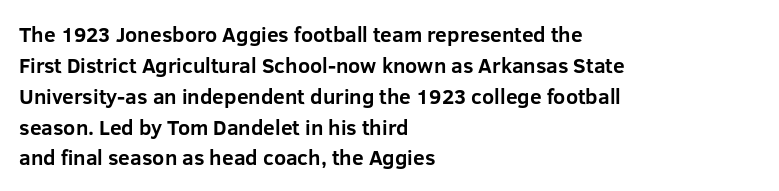
The image shows 21 px bold type, upright; set left-aligned, normal line spacing (1.47x), normal letter spacing, not underlined.
